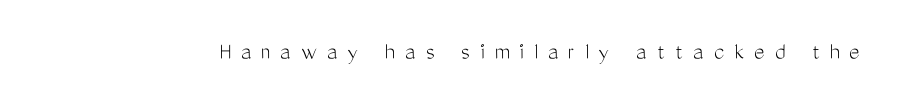
{"italic": "no", "bold": "no", "underline": "no", "letter_spacing": "wide", "letter_spacing_em": 0.4, "glyph_px": 25}
